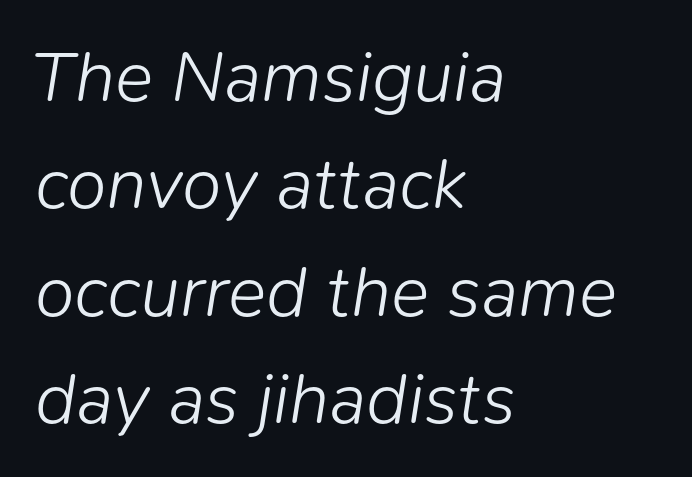
Type without underlining. Character widths vary here, with narrow letters taking less room than wide ones. The block of text has a typical density, with ordinary space between rows. A typesetter would mark this as italic.
